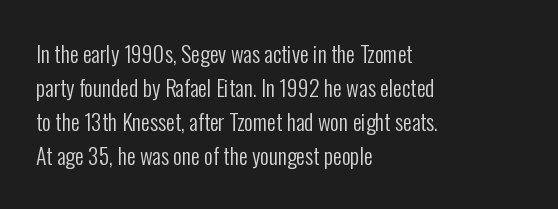
Q: Is the text bold? A: No.
Q: Is the text italic (slanted)? A: No, it is upright.
Q: Is the text underlined? A: No.
Q: How is the paragraph aligned? A: Left-aligned.
Q: Is the spacing between letters normal or unusually wide? A: Normal.
Q: Is the spacing between lines tight, normal or loose? A: Normal.
